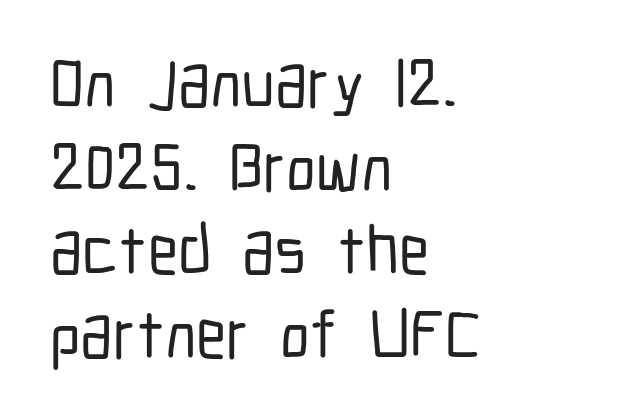
Nobody drew a line under any word here. The setting favours the left margin, as ordinary paragraphs usually do. No feet cap the strokes, marking this as sans-serif type. Tall strokes in this sample are plumb rather than angled. Standard letterfit; no display-style spreading of the glyphs. Spacing verdict: proportional, widths tailored to each character.
